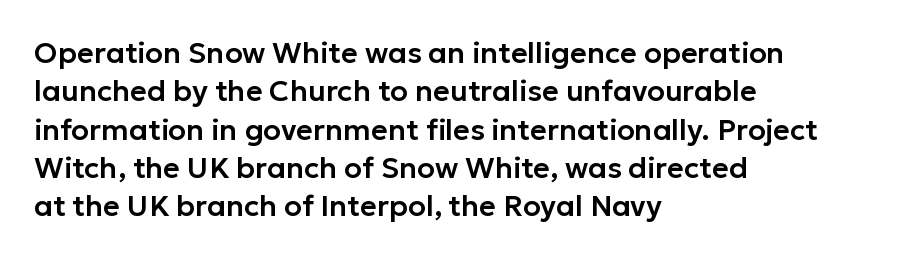
The image shows 29 px sans-serif type, upright; set left-aligned, normal line spacing (1.32x), normal letter spacing, not underlined; low stroke contrast and a medium x-height.
